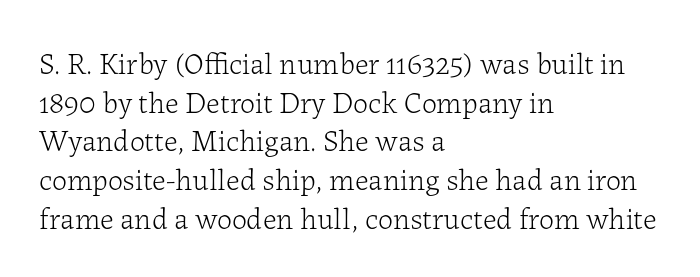
Q: Is the text bold? A: No.
Q: Is the text italic (slanted)? A: No, it is upright.
Q: Is the typeface a serif or a sans-serif typeface? A: Serif.
Q: Is the text underlined? A: No.
Q: How is the paragraph aligned? A: Left-aligned.
Q: Is the spacing between letters normal or unusually wide? A: Normal.
Q: Is the spacing between lines tight, normal or loose? A: Normal.
Q: Width (condensed, normal, or wide)? A: Normal.
Q: Stroke contrast? A: Low.
Q: x-height? A: Medium.
Q: Monospaced? A: No.
